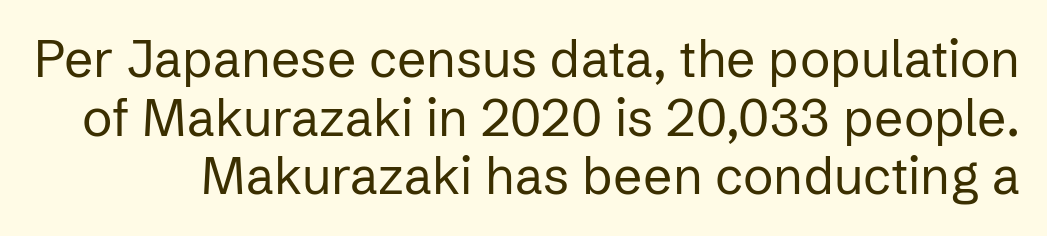
A typesetter would call this proportional, since set widths differ per character. Weight: in the light-to-regular range. Nobody drew a line under any word here. The lines are packed closely together with very little leading. The letters stand straight up with perfectly vertical stems. Each letter's strokes conclude bluntly, with no projecting serifs.
